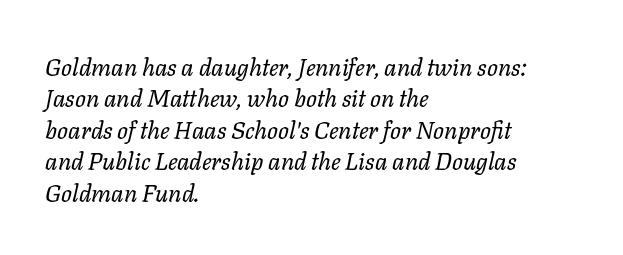
The characters are drawn with everyday or finer stroke widths. Posture: slanted. This block has exactly the height ordinary leading produces. Each word holds together tightly as a unit, with standard inter-letter gaps. Short and long lines alike share a common starting point at left.
